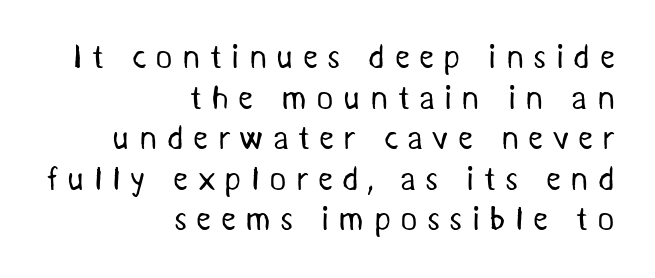
Q: Is the text bold? A: No.
Q: Is the typeface a serif or a sans-serif typeface? A: Sans-serif.
Q: Is the text underlined? A: No.
Q: How is the paragraph aligned? A: Right-aligned.
Q: Is the spacing between letters normal or unusually wide? A: Unusually wide.
Q: Width (condensed, normal, or wide)? A: Normal.
Q: Stroke contrast? A: Medium.
Q: x-height? A: Medium.
Q: Monospaced? A: No.
